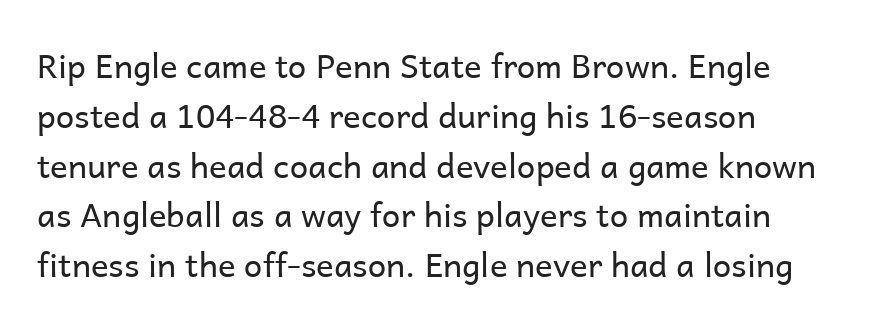
The image shows 33 px regular-weight sans-serif type, upright; set normal line spacing (1.51x), normal letter spacing, not underlined; low stroke contrast and a medium x-height.
